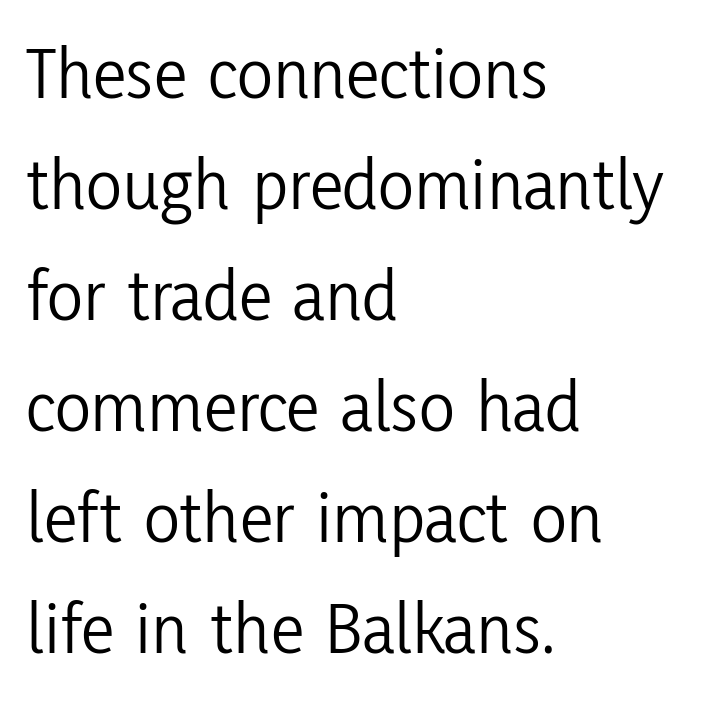
These lines sit exactly where default settings would place them. A typesetter would call this proportional, since set widths differ per character. Teacher's note: observe the even left margin — that is flush-left alignment. A typesetter would mark this as roman, not italic. No word sits above an underline.
